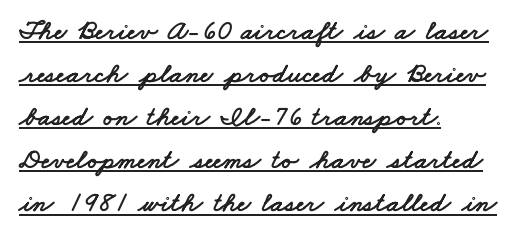
You can see a thin bar hugging the bottom of the glyphs. Each letter keeps its own natural width here, so spacing adapts to shape. Is this a sans? Yes — the strokes have no serifs. Casual observation: everything's shoved over to the left.
